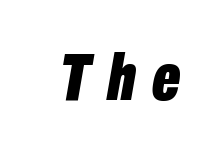
Is the letter spacing exaggerated? Yes — the characters are pushed far apart. The rendering uses a bold face; every stroke is thick and dark. The zone under the glyphs is completely vacant. The glyphs look as if they've been sheared to an angle. Character widths vary here, with narrow letters taking less room than wide ones.
